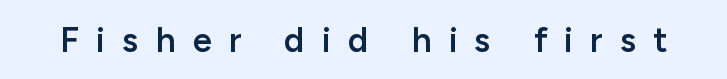
{"serif": "no", "italic": "no", "bold": "semi", "weight": "semibold", "width": "normal", "stroke_contrast": "low", "x_height": "medium", "monospaced": "no", "underline": "no", "letter_spacing": "wide", "letter_spacing_em": 0.49, "glyph_px": 35}
